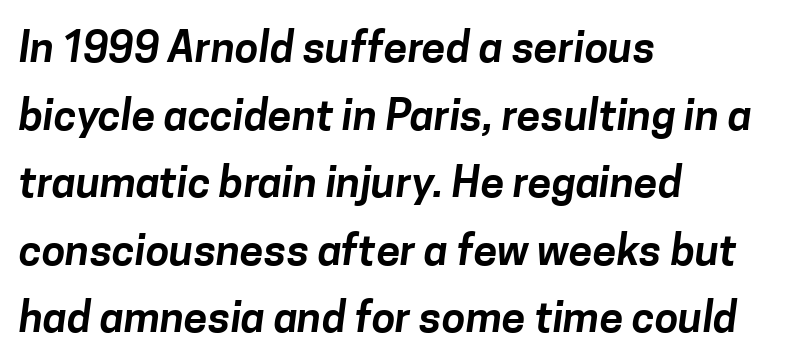
Horizontally, the lines are justified to the leading edge only. A typesetter would call this leading conventional body-copy spacing. The baseline area is clear. Spacing between characters is what you'd get straight out of the box. The passage shown is typed in a proportional face where columns would drift.
